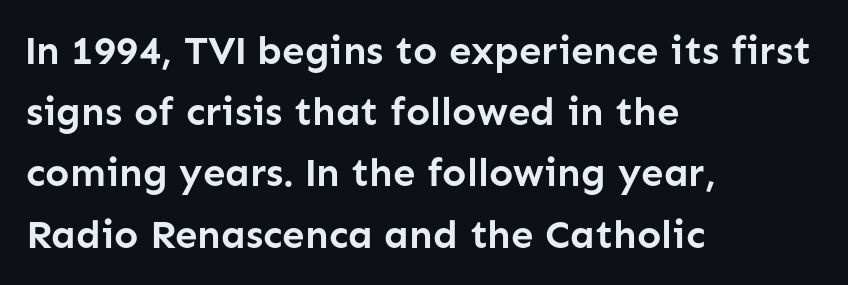
{"serif": "no", "italic": "no", "bold": "yes", "weight": "semibold", "width": "normal", "stroke_contrast": "low", "x_height": "medium", "monospaced": "no", "underline": "no", "align": "left", "line_spacing": "normal", "line_spacing_ratio": 1.53, "letter_spacing": "normal", "letter_spacing_em": 0.0, "glyph_px": 40}
